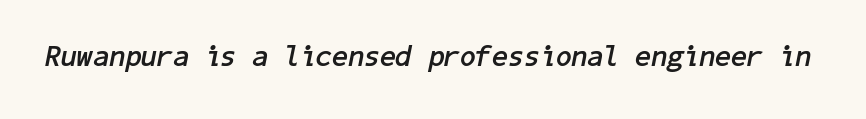
The image shows 29 px semibold type, italic (leaning right); set normal letter spacing, not underlined; low stroke contrast and a medium x-height.
